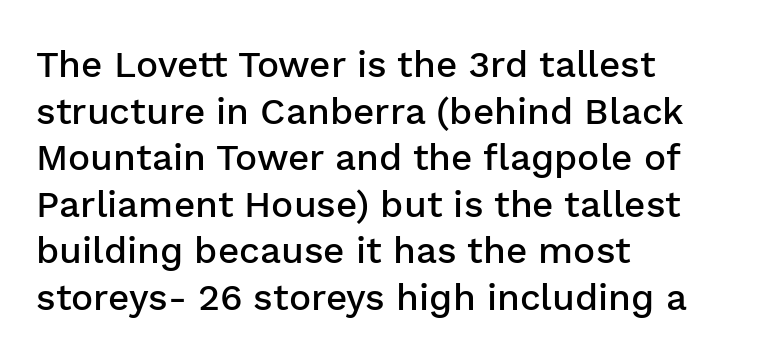
Q: Is the text bold? A: Semi-bold.
Q: Is the text italic (slanted)? A: No, it is upright.
Q: Is the typeface a serif or a sans-serif typeface? A: Sans-serif.
Q: Is the text underlined? A: No.
Q: How is the paragraph aligned? A: Left-aligned.
Q: Is the spacing between letters normal or unusually wide? A: Normal.
Q: Is the spacing between lines tight, normal or loose? A: Normal.
Q: Width (condensed, normal, or wide)? A: Normal.
Q: Stroke contrast? A: Low.
Q: x-height? A: Medium.
Q: Monospaced? A: No.
